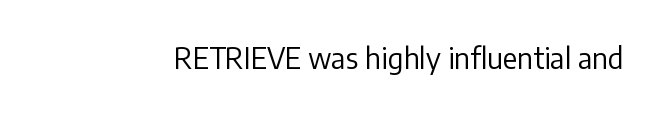
The image shows 28 px regular-weight sans-serif type, upright; set normal letter spacing, not underlined; low stroke contrast and a medium x-height.
